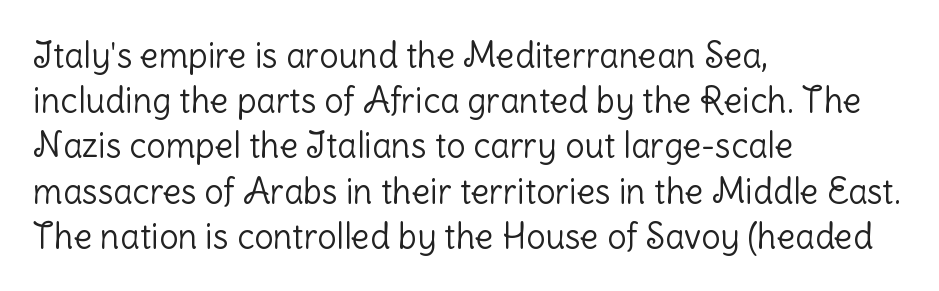
Quick note: interline space is typical. Layout note: lines flush left. The characters are drawn with everyday or finer stroke widths. Think of a printed novel: that variable character pitch is what you see here. You could call the tracking neutral — neither tight nor loose.
